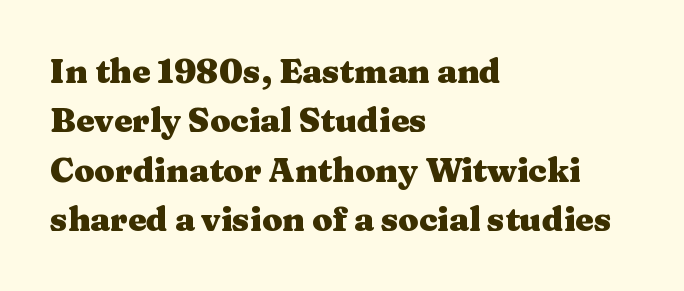
The image shows 33 px heavy, wide serif type, upright; set left-aligned, normal line spacing (1.5x), normal letter spacing, not underlined; medium stroke contrast and a medium x-height.
